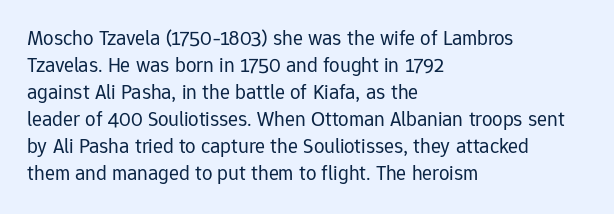
The image shows 21 px text type, upright; set left-aligned, normal line spacing (1.29x), normal letter spacing, not underlined.
